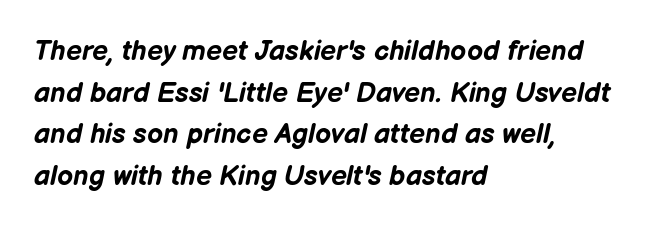
Q: Is the text bold? A: Yes.
Q: Is the text italic (slanted)? A: Yes, it leans right by about 12 degrees.
Q: Is the text underlined? A: No.
Q: How is the paragraph aligned? A: Left-aligned.
Q: Is the spacing between letters normal or unusually wide? A: Normal.
Q: Is the spacing between lines tight, normal or loose? A: Normal.
Q: Width (condensed, normal, or wide)? A: Normal.
Q: Stroke contrast? A: Low.
Q: x-height? A: Medium.
Q: Monospaced? A: No.
